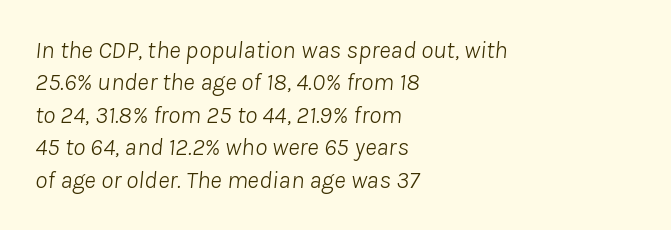
The image shows 25 px text type, italic (leaning right); set left-aligned, normal line spacing (1.3x), normal letter spacing, not underlined.
